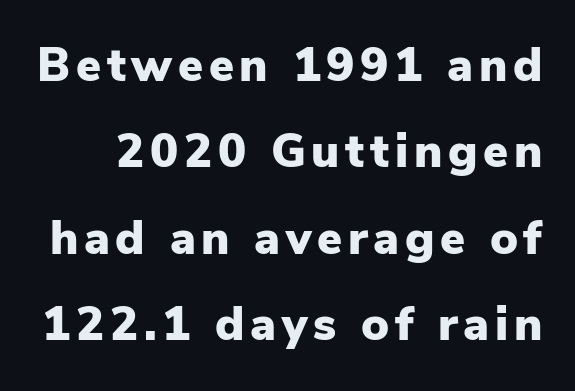
Beneath every word, the page is bare. In terms of letterform style, serifs are entirely absent. The glyphs have the mass of a bold cut. The face used here is proportionally spaced, like ordinary book or web type. Do the letters lean? They stand straight.
